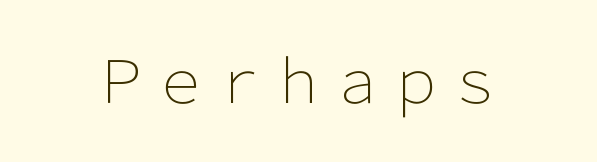
A sans-serif font was chosen for this passage. You could not count columns in this text — the font is proportionally spaced. The words here are not underlined. Tracking value appears to be zero — textbook default spacing. The lettering holds an erect, upright posture throughout. The passage shown is not bold in any degree.
